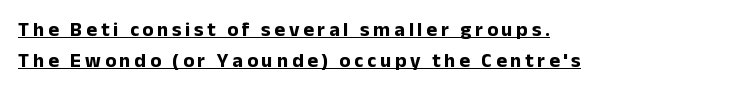
The image shows 20 px bold type, upright; set left-aligned, normal line spacing (1.57x), underlined.
